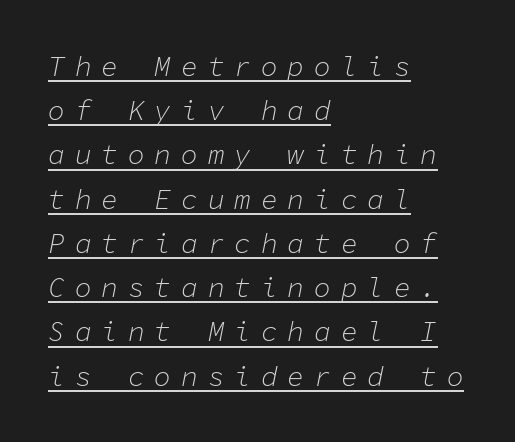
A light-to-regular cut is what we see here. Tracking value appears strongly positive — letters spread wide. When letters slant like this, we call the style italic. Looks like terminal output: every glyph gets an equal slot. Is the block centered? No — it sits flush against the left margin.
